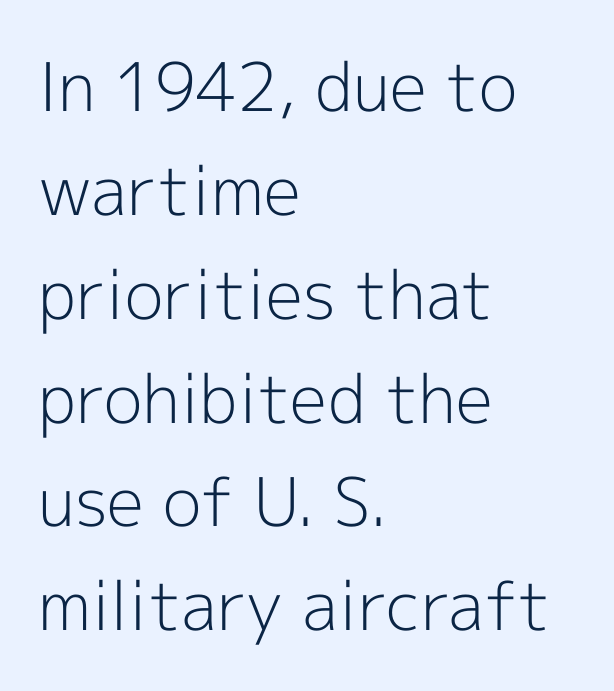
{"serif": "no", "italic": "no", "bold": "no", "weight": "light", "width": "normal", "x_height": "medium", "monospaced": "no", "underline": "no", "align": "left", "line_spacing": "normal", "line_spacing_ratio": 1.55, "letter_spacing": "normal", "letter_spacing_em": 0.0, "glyph_px": 67}
